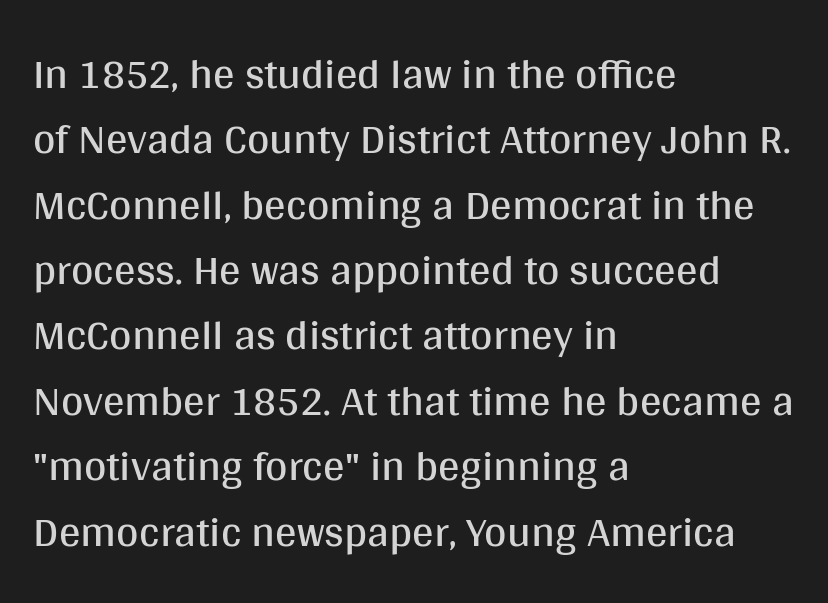
Does the leading feel generous? No, just average. Here the designer chose a conventional face with non-uniform glyph widths. Weight: regular or lighter. A classic flush-left, rag-right setting is used for this passage. Check where the strokes stop: nothing finishes them off — pure sans.
